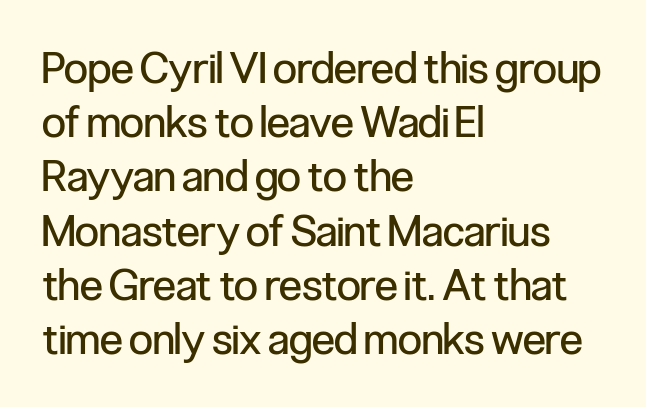
The image shows 43 px regular-weight, condensed sans-serif type, upright; set left-aligned, normal line spacing (1.26x), normal letter spacing, not underlined; low stroke contrast and a medium x-height.
